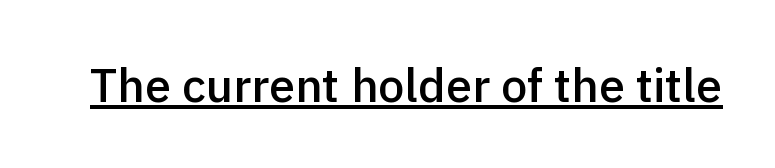
{"serif": "no", "italic": "no", "bold": "semi", "weight": "semibold", "width": "normal", "x_height": "medium", "monospaced": "no", "underline": "yes", "letter_spacing": "normal", "letter_spacing_em": 0.0, "glyph_px": 47}
